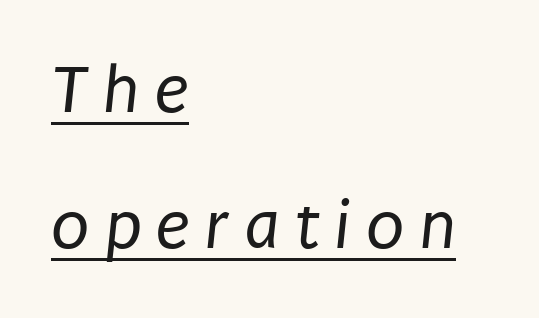
The image shows 70 px regular-weight, condensed sans-serif type; set left-aligned, loose line spacing (1.95x), unusually wide letter spacing (+0.22 em), underlined; low stroke contrast and a large x-height.
